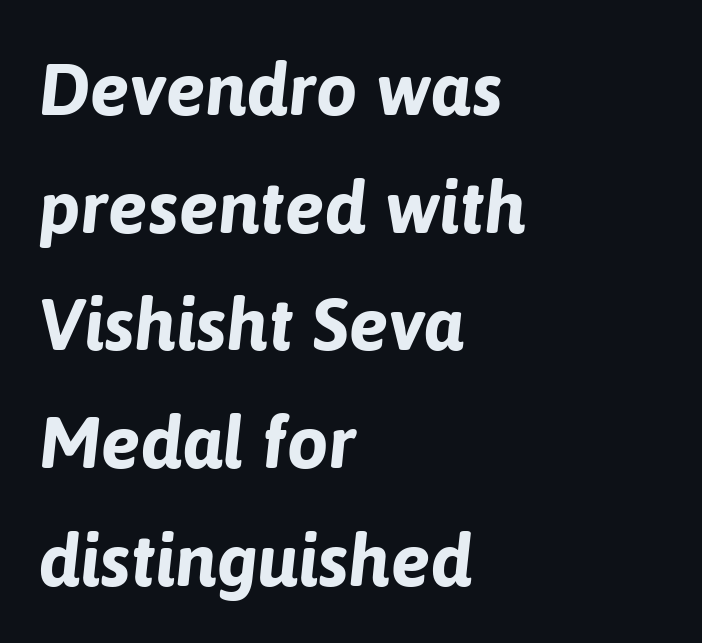
Q: Is the text bold? A: Yes.
Q: Is the text italic (slanted)? A: Yes, it leans right by about 6 degrees.
Q: Is the text underlined? A: No.
Q: How is the paragraph aligned? A: Left-aligned.
Q: Is the spacing between letters normal or unusually wide? A: Normal.
Q: Is the spacing between lines tight, normal or loose? A: Normal.
Q: Width (condensed, normal, or wide)? A: Normal.
Q: Stroke contrast? A: Low.
Q: x-height? A: Medium.
Q: Monospaced? A: No.
